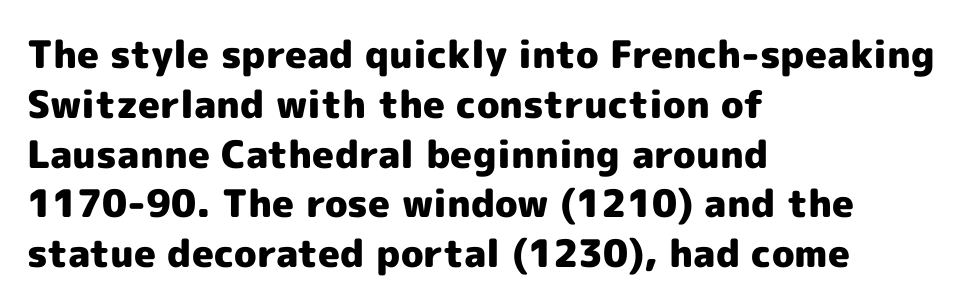
Q: Is the text bold? A: Yes.
Q: Is the text italic (slanted)? A: No, it is upright.
Q: Is the typeface a serif or a sans-serif typeface? A: Sans-serif.
Q: Is the text underlined? A: No.
Q: How is the paragraph aligned? A: Left-aligned.
Q: Is the spacing between letters normal or unusually wide? A: Normal.
Q: Is the spacing between lines tight, normal or loose? A: Normal.
Q: Width (condensed, normal, or wide)? A: Normal.
Q: x-height? A: Medium.
Q: Monospaced? A: No.
